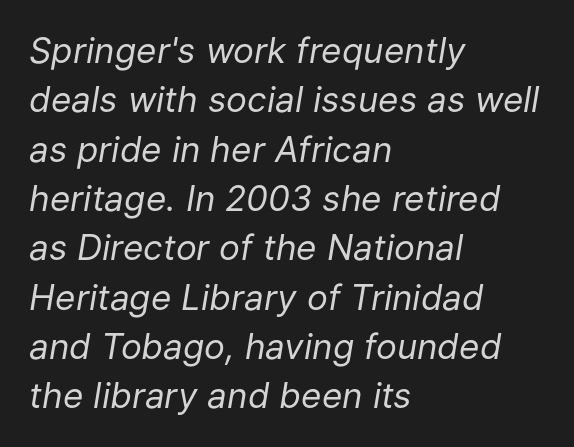
Q: Is the text bold? A: No.
Q: Is the text italic (slanted)? A: Yes, it leans right by about 9 degrees.
Q: Is the text underlined? A: No.
Q: How is the paragraph aligned? A: Left-aligned.
Q: Is the spacing between letters normal or unusually wide? A: Normal.
Q: Is the spacing between lines tight, normal or loose? A: Normal.
Q: Width (condensed, normal, or wide)? A: Normal.
Q: Stroke contrast? A: Low.
Q: x-height? A: Medium.
Q: Monospaced? A: No.
